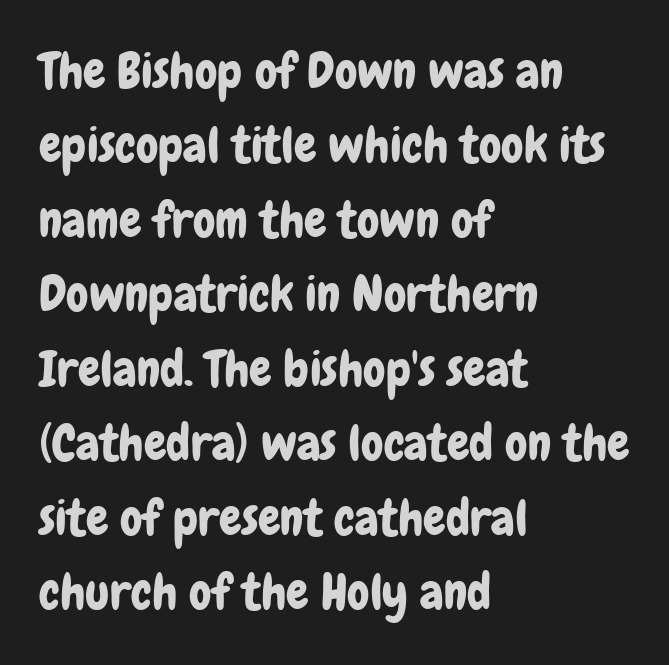
{"serif": "no", "italic": "no", "width": "condensed", "stroke_contrast": "low", "x_height": "medium", "monospaced": "no", "underline": "no", "align": "left", "line_spacing": "normal", "line_spacing_ratio": 1.49, "letter_spacing": "normal", "letter_spacing_em": 0.0, "glyph_px": 50}
